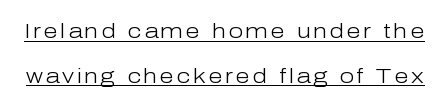
{"italic": "no", "bold": "no", "underline": "yes", "line_spacing": "loose", "line_spacing_ratio": 2.12, "glyph_px": 21}
